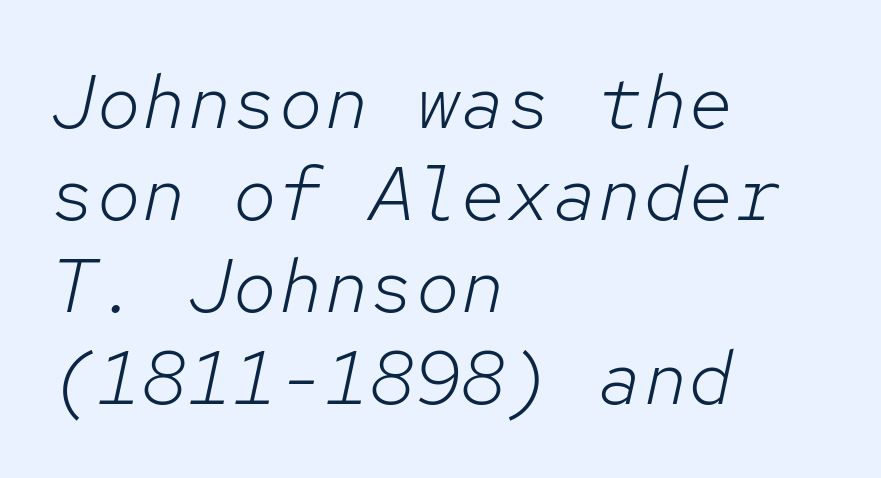
The image shows 76 px light type, italic (leaning right), monospaced; set left-aligned, line spacing 1.21x, normal letter spacing, not underlined; low stroke contrast and a medium x-height.
